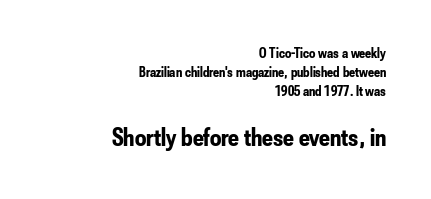
The image shows 25 px bold type, upright; set right-aligned, normal line spacing (1.36x), normal letter spacing, not underlined; the second (bottom) block is 1.79x larger.
